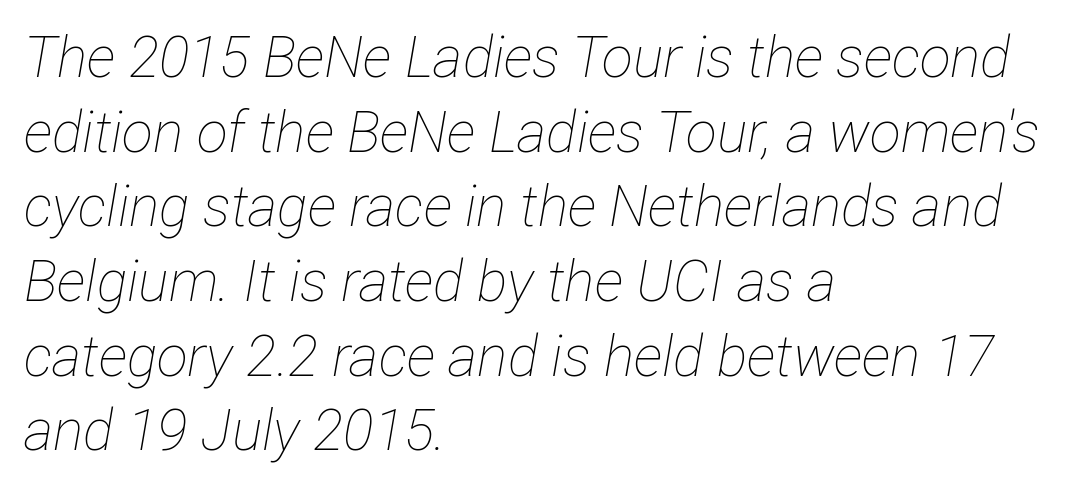
Look at the tracking — it's just the regular setting, nothing added. Normally led — the rows are evenly, conventionally spaced. The rendering anchors every line to the left-hand side. The typography opts for an oblique posture over an upright one.
